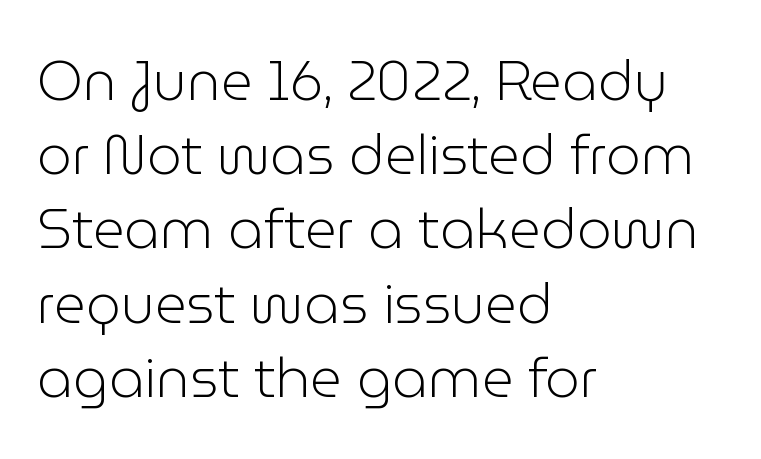
The image shows 55 px light sans-serif type, upright; set left-aligned, normal line spacing (1.35x), normal letter spacing, not underlined; low stroke contrast and a medium x-height.
